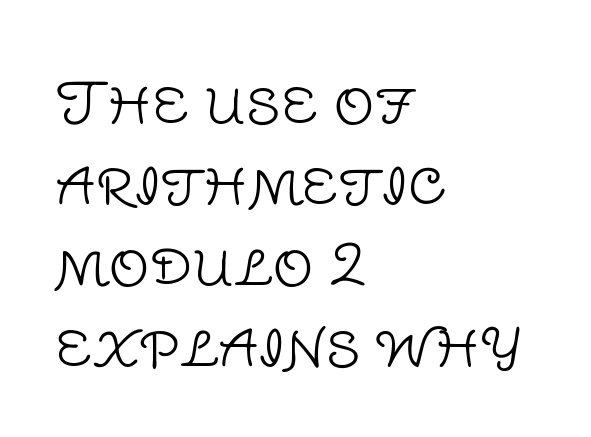
{"serif": "no", "bold": "no", "weight": "light", "width": "normal", "stroke_contrast": "low", "x_height": "large", "monospaced": "no", "underline": "no", "align": "left", "line_spacing": "normal", "line_spacing_ratio": 1.42, "letter_spacing": "normal", "letter_spacing_em": 0.0, "glyph_px": 57}
